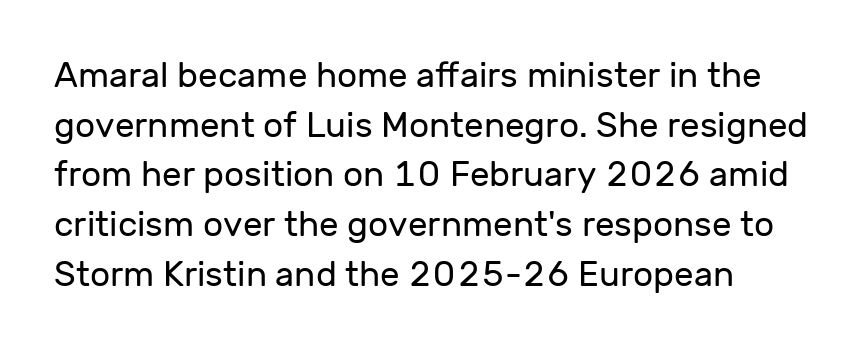
Q: Is the text bold? A: No.
Q: Is the text italic (slanted)? A: No, it is upright.
Q: Is the typeface a serif or a sans-serif typeface? A: Sans-serif.
Q: Is the text underlined? A: No.
Q: How is the paragraph aligned? A: Left-aligned.
Q: Is the spacing between letters normal or unusually wide? A: Normal.
Q: Is the spacing between lines tight, normal or loose? A: Normal.
Q: Width (condensed, normal, or wide)? A: Normal.
Q: Stroke contrast? A: Low.
Q: x-height? A: Medium.
Q: Monospaced? A: No.
